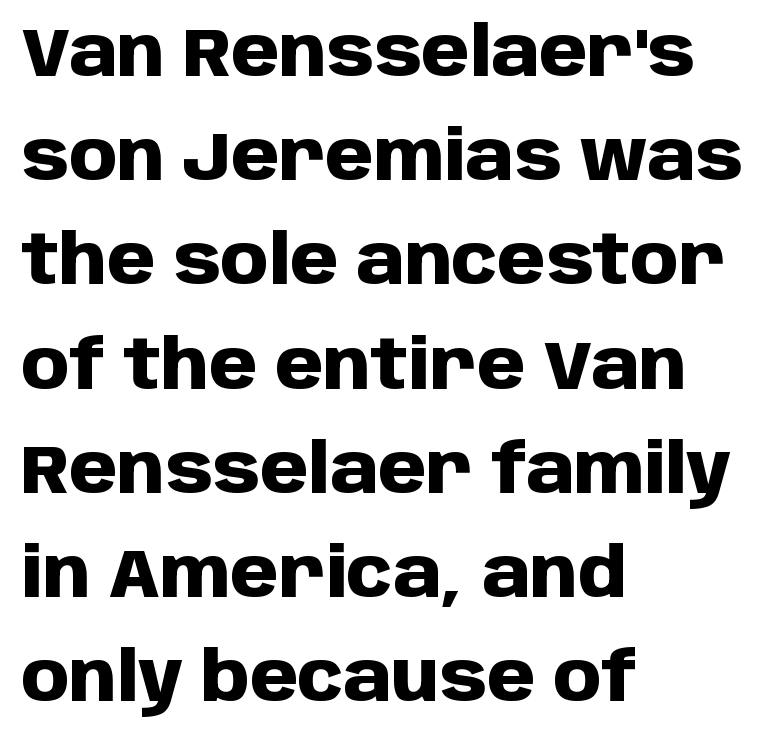
The image shows 69 px heavy sans-serif type, upright; set left-aligned, normal line spacing (1.51x), normal letter spacing, not underlined; low stroke contrast and a large x-height.
